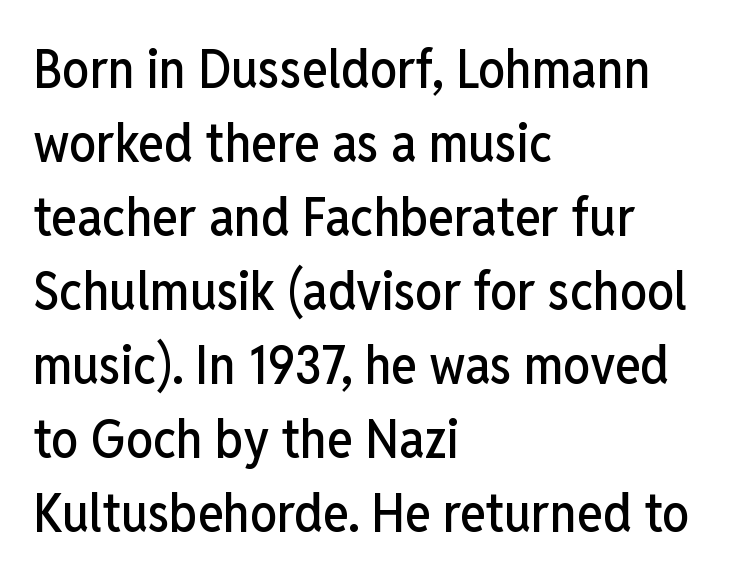
Q: Is the text italic (slanted)? A: No, it is upright.
Q: Is the typeface a serif or a sans-serif typeface? A: Sans-serif.
Q: Is the text underlined? A: No.
Q: How is the paragraph aligned? A: Left-aligned.
Q: Is the spacing between letters normal or unusually wide? A: Normal.
Q: Is the spacing between lines tight, normal or loose? A: Normal.
Q: Width (condensed, normal, or wide)? A: Condensed.
Q: Stroke contrast? A: Low.
Q: x-height? A: Medium.
Q: Monospaced? A: No.
